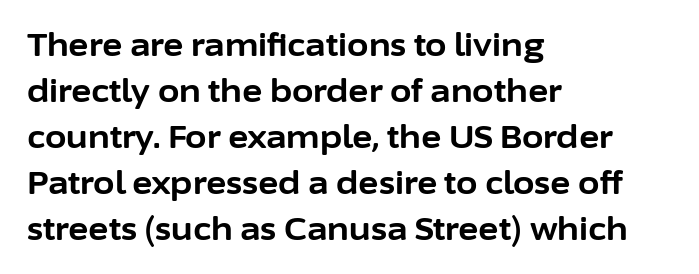
The image shows 31 px bold sans-serif type, upright; set left-aligned, normal line spacing (1.48x), normal letter spacing, not underlined; low stroke contrast and a medium x-height.
